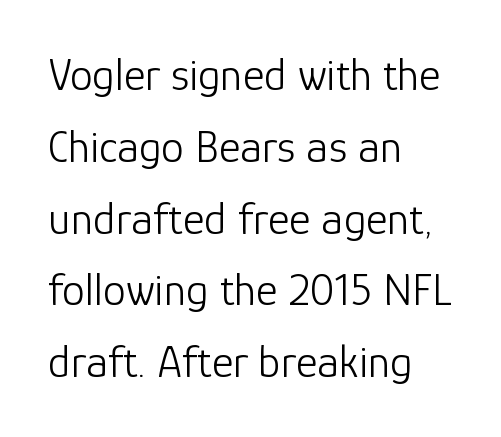
Q: Is the text bold? A: No.
Q: Is the text italic (slanted)? A: No, it is upright.
Q: Is the typeface a serif or a sans-serif typeface? A: Sans-serif.
Q: Is the text underlined? A: No.
Q: How is the paragraph aligned? A: Left-aligned.
Q: Is the spacing between letters normal or unusually wide? A: Normal.
Q: Is the spacing between lines tight, normal or loose? A: Normal.
Q: Width (condensed, normal, or wide)? A: Normal.
Q: Stroke contrast? A: Low.
Q: x-height? A: Medium.
Q: Monospaced? A: No.
